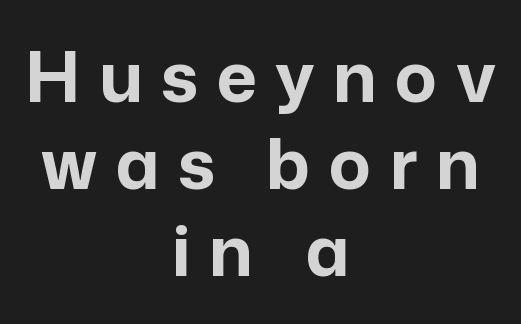
{"serif": "no", "italic": "no", "bold": "yes", "weight": "bold", "width": "normal", "stroke_contrast": "low", "x_height": "medium", "monospaced": "no", "underline": "no", "align": "center", "line_spacing_ratio": 1.24, "letter_spacing": "wide", "letter_spacing_em": 0.26, "glyph_px": 70}
